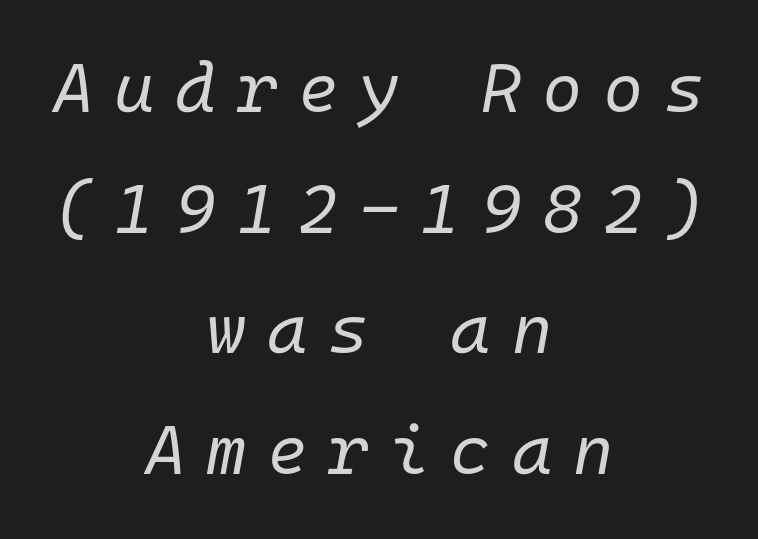
The passage shown has open, widely tracked lettering throughout. The typesetter chose a symmetrical, centered arrangement here. Words float on clear page, feet unadorned. An italicized treatment has been applied to the whole sample.
